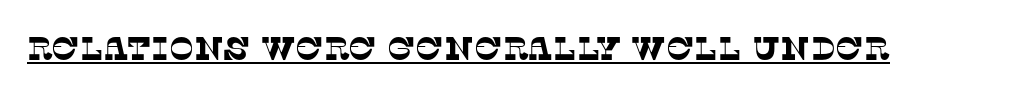
{"serif": "yes", "width": "normal", "stroke_contrast": "low", "x_height": "large", "monospaced": "no", "underline": "yes", "letter_spacing": "normal", "letter_spacing_em": 0.0, "glyph_px": 33}
